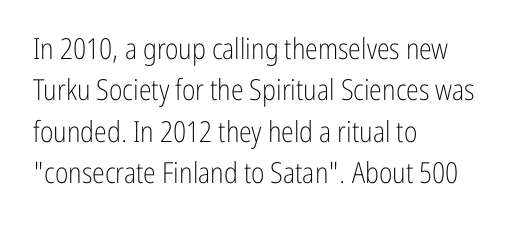
The image shows 29 px light, condensed sans-serif type, upright; set left-aligned, normal line spacing (1.43x), normal letter spacing, not underlined; low stroke contrast and a medium x-height.
